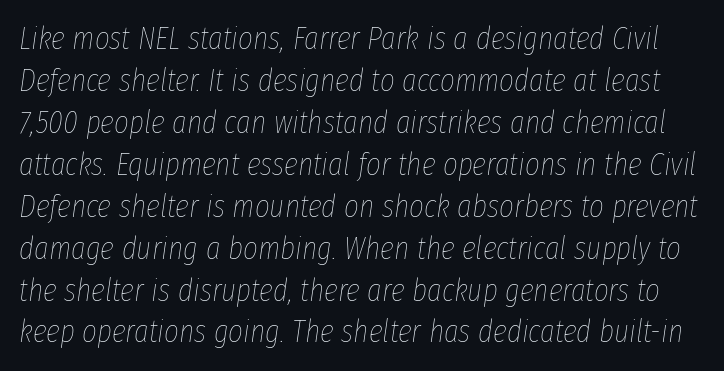
A quiet, ordinary-to-light weight characterises the typeface. The lettering tilts uniformly, giving the passage an italic look. Character widths vary here, with narrow letters taking less room than wide ones. The block of text has a typical density, with ordinary space between rows. Letter spacing: default. The passage shown is not underscored anywhere.
